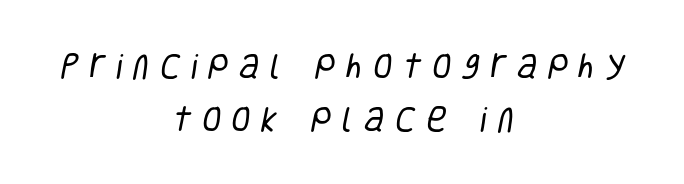
{"serif": "no", "bold": "no", "weight": "regular", "width": "condensed", "stroke_contrast": "low", "x_height": "large", "monospaced": "no", "underline": "no", "align": "center", "line_spacing_ratio": 1.88, "letter_spacing": "wide", "letter_spacing_em": 0.38, "glyph_px": 28}
